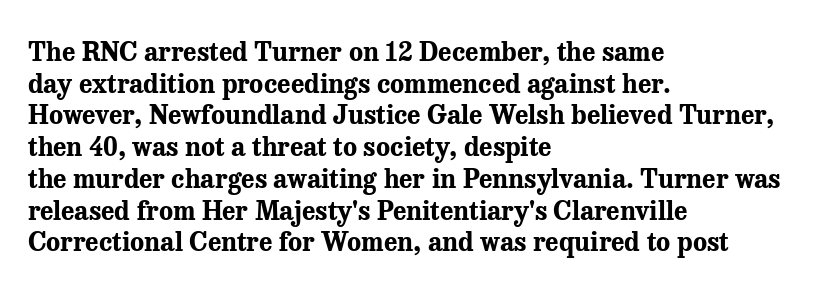
The image shows 26 px bold type, upright; set left-aligned, line spacing 1.22x, normal letter spacing, not underlined.
